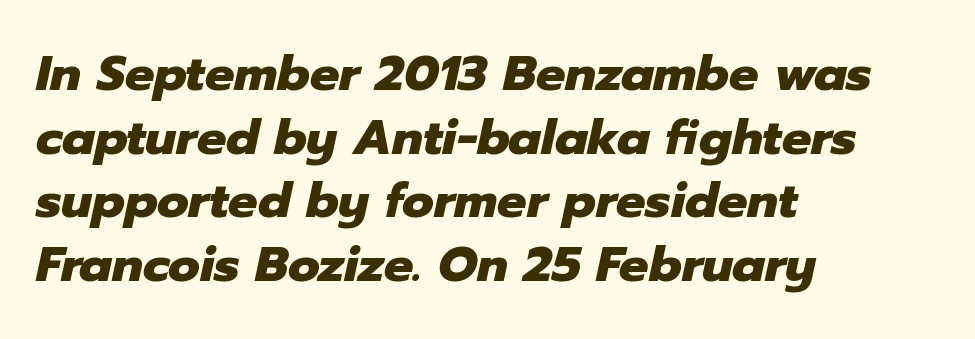
The image shows 49 px heavy type, italic (leaning right); set left-aligned, normal line spacing (1.3x), normal letter spacing, not underlined; low stroke contrast and a medium x-height.
